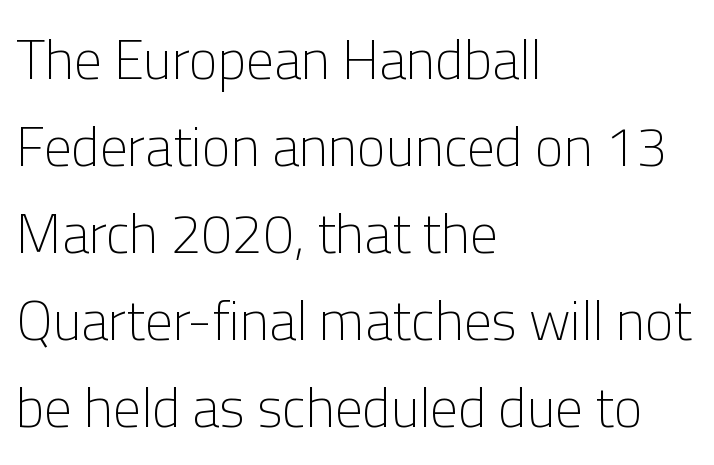
The typeface chosen for these lines omits serifs. Only glyphs here, with clear space below each row. The cut favours lightness, reaching ordinary text weight at its darkest. Leading matches the norm, producing a regular column. Tracking value appears to be zero — textbook default spacing.
